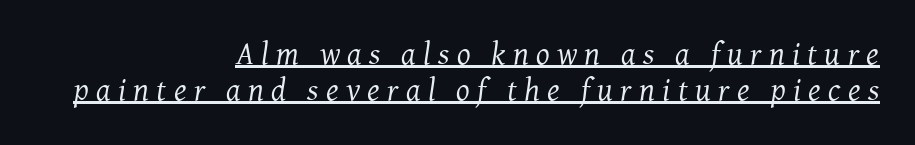
The image shows 32 px regular-weight serif type, italic (leaning right); set right-aligned, tight line spacing (1.12x), unusually wide letter spacing (+0.23 em), underlined; medium stroke contrast and a medium x-height.
